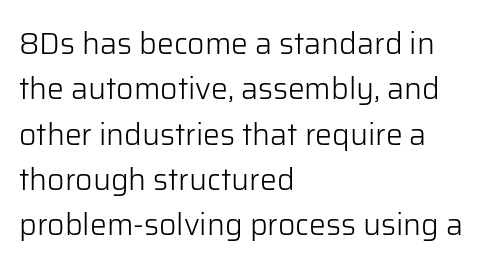
The letters stand upright; this is a roman face. The lines are quadded left. Each letter keeps its own natural width here, so spacing adapts to shape. This rendering leaves character spacing at its baseline value.
